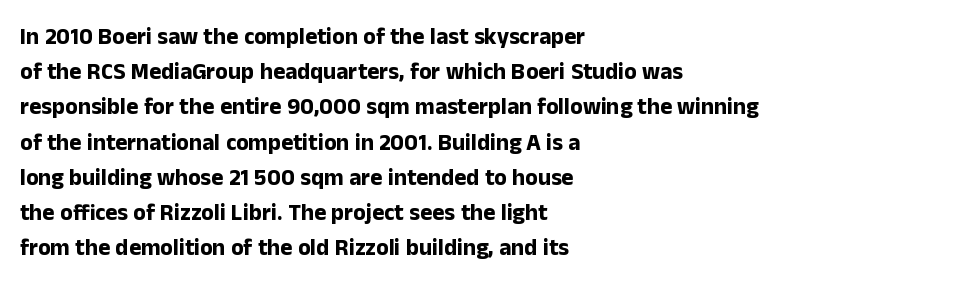
Each new line begins a customary step beneath the previous one. This rendering leaves character spacing at its baseline value. The lettering stays uniformly vertical, giving the passage a roman look. This rendering features lettering with no underline. A student would call this left alignment; a typographer would say flush left, rag right. Is the type bold? Yes — the strokes are clearly thick and heavy.
